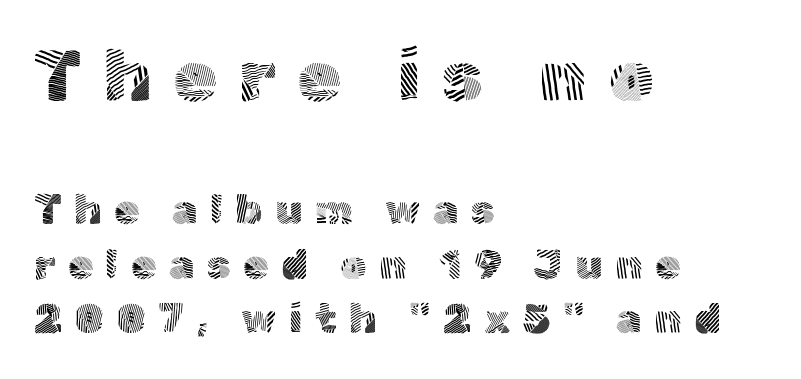
{"serif": "no", "italic": "no", "bold": "no", "weight": "light", "width": "normal", "x_height": "medium", "monospaced": "no", "underline": "no", "align": "left", "line_spacing": "normal", "line_spacing_ratio": 1.33, "letter_spacing": "wide", "letter_spacing_em": 0.3, "larger_block": "first", "size_ratio": 1.73, "glyph_px": 71}
